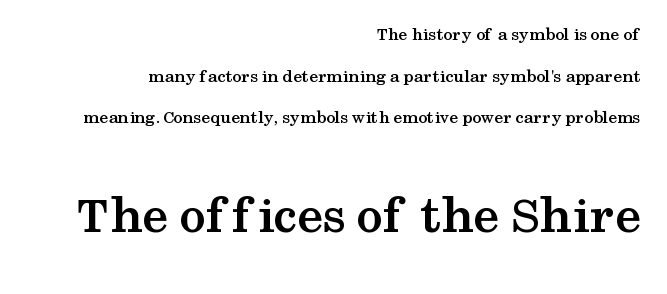
{"serif": "yes", "italic": "no", "bold": "yes", "weight": "semibold", "width": "wide", "stroke_contrast": "medium", "x_height": "medium", "monospaced": "no", "underline": "no", "align": "right", "line_spacing": "loose", "line_spacing_ratio": 2.31, "letter_spacing": "normal", "letter_spacing_em": 0.0, "larger_block": "second", "size_ratio": 2.94, "glyph_px": 53}
